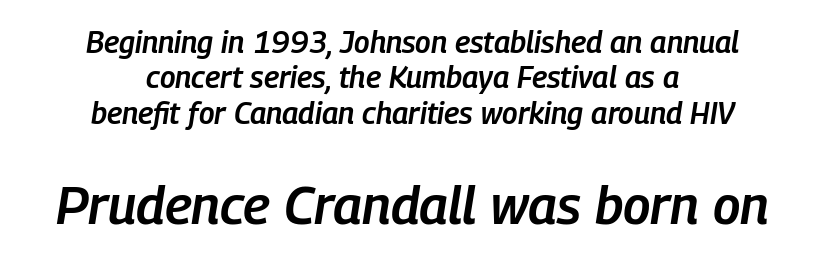
{"italic": "yes", "lean": "right", "slant_degrees": 9, "bold": "semi", "weight": "semibold", "width": "condensed", "stroke_contrast": "low", "x_height": "medium", "monospaced": "no", "underline": "no", "align": "center", "line_spacing_ratio": 1.18, "letter_spacing": "normal", "letter_spacing_em": 0.0, "larger_block": "second", "size_ratio": 1.77, "glyph_px": 53}
